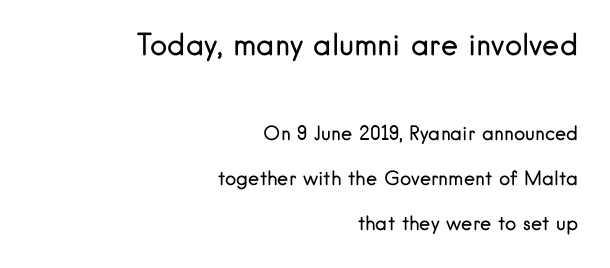
The image shows 29 px regular-weight sans-serif type, upright; set right-aligned, loose line spacing (2.39x), normal letter spacing, not underlined; the first (top) block is 1.53x larger; low stroke contrast and a small x-height.
